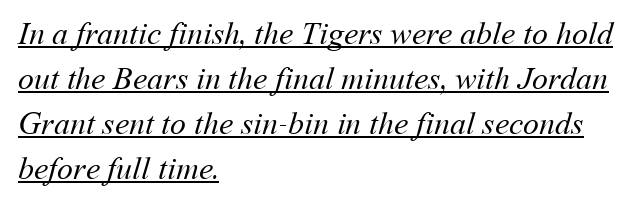
The image shows 32 px regular-weight type; set left-aligned, normal line spacing (1.41x), normal letter spacing, underlined; medium stroke contrast and a medium x-height.
